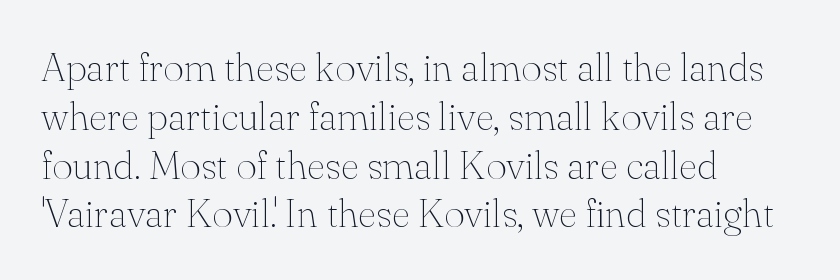
{"serif": "yes", "italic": "no", "bold": "no", "weight": "thin", "width": "normal", "stroke_contrast": "medium", "x_height": "small", "monospaced": "no", "underline": "no", "align": "left", "line_spacing_ratio": 1.22, "letter_spacing": "normal", "letter_spacing_em": 0.0, "glyph_px": 40}
